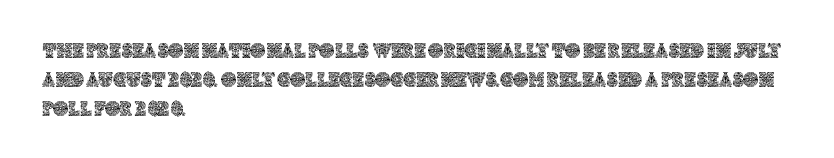
{"italic": "no", "underline": "no", "align": "left", "line_spacing": "normal", "line_spacing_ratio": 1.38, "letter_spacing": "normal", "letter_spacing_em": 0.0, "glyph_px": 21}
